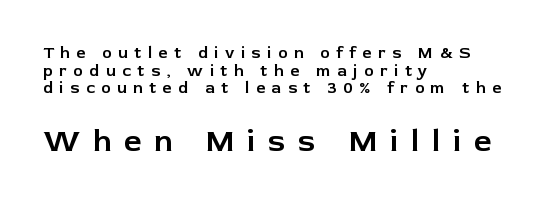
{"serif": "no", "italic": "no", "width": "normal", "stroke_contrast": "low", "x_height": "medium", "monospaced": "no", "underline": "no", "align": "left", "line_spacing": "tight", "line_spacing_ratio": 1.1, "letter_spacing": "wide", "letter_spacing_em": 0.41, "larger_block": "second", "size_ratio": 1.94, "glyph_px": 31}
